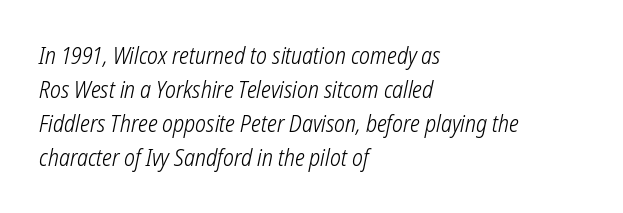
The image shows 23 px text type; set left-aligned, normal line spacing (1.48x), normal letter spacing, not underlined.
